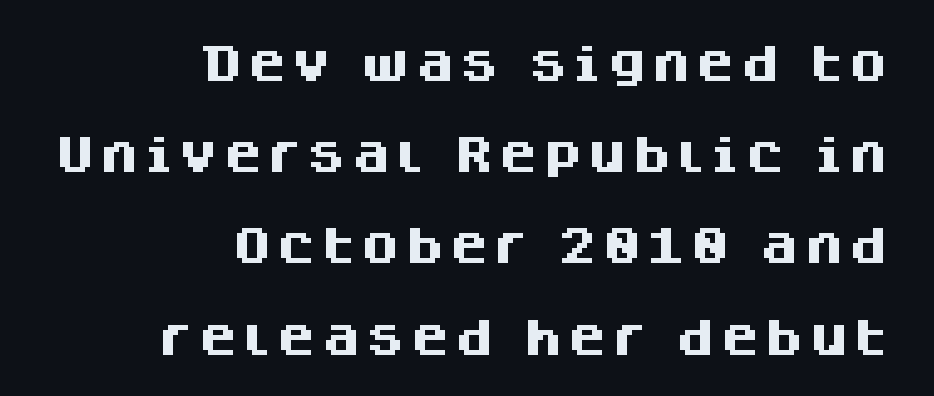
Q: Is the text bold? A: Yes.
Q: Is the text italic (slanted)? A: No, it is upright.
Q: Is the typeface a serif or a sans-serif typeface? A: Sans-serif.
Q: Is the text underlined? A: No.
Q: How is the paragraph aligned? A: Right-aligned.
Q: Is the spacing between lines tight, normal or loose? A: Loose.
Q: Width (condensed, normal, or wide)? A: Normal.
Q: Stroke contrast? A: Medium.
Q: x-height? A: Large.
Q: Monospaced? A: No.
